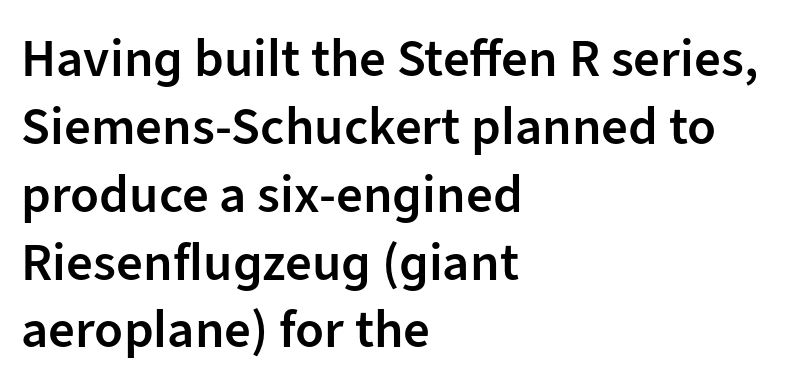
{"serif": "no", "italic": "no", "bold": "semi", "weight": "semibold", "width": "normal", "stroke_contrast": "low", "x_height": "medium", "monospaced": "no", "underline": "no", "align": "left", "line_spacing": "normal", "line_spacing_ratio": 1.28, "letter_spacing": "normal", "letter_spacing_em": 0.0, "glyph_px": 53}
